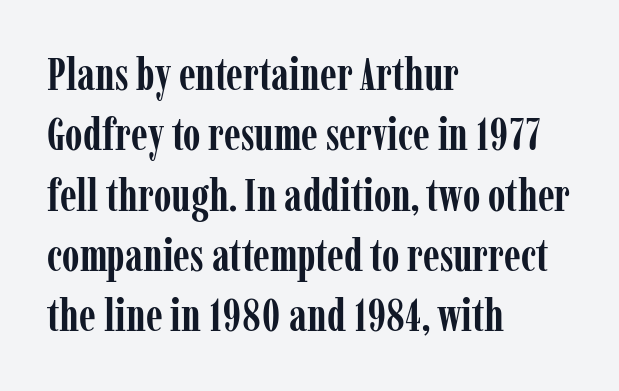
The image shows 45 px semibold, condensed serif type, upright; set left-aligned, normal line spacing (1.34x), normal letter spacing, not underlined; low stroke contrast and a medium x-height.
